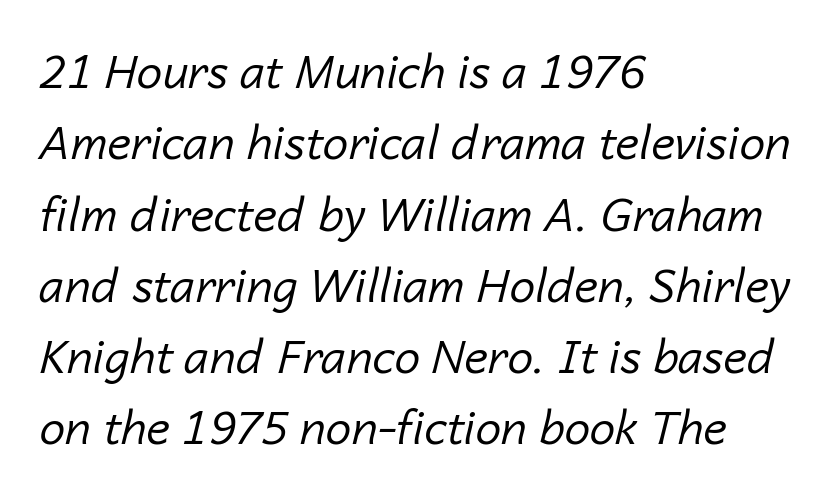
Q: Is the text bold? A: No.
Q: Is the text italic (slanted)? A: Yes, it leans right by about 14 degrees.
Q: Is the text underlined? A: No.
Q: How is the paragraph aligned? A: Left-aligned.
Q: Is the spacing between letters normal or unusually wide? A: Normal.
Q: Is the spacing between lines tight, normal or loose? A: Normal.
Q: Width (condensed, normal, or wide)? A: Normal.
Q: Stroke contrast? A: Low.
Q: x-height? A: Medium.
Q: Monospaced? A: No.
